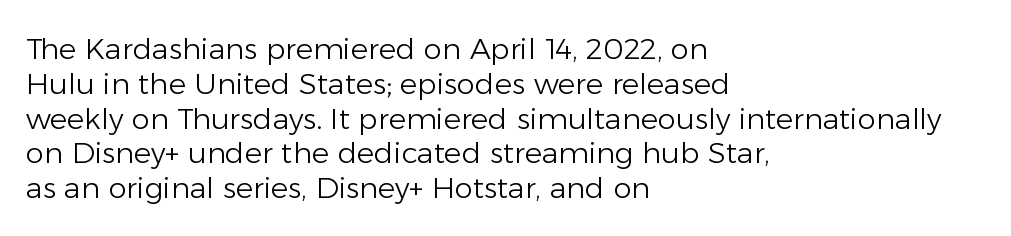
The image shows 29 px light sans-serif type, upright; set left-aligned, line spacing 1.2x, normal letter spacing, not underlined; low stroke contrast and a medium x-height.
